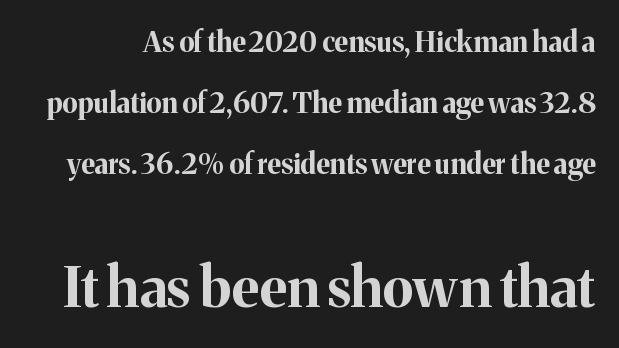
Here the glyphs are tracked normally, forming tight word shapes. Upright lettering throughout. The space beneath each line is pristine and unruled. The passage shown is emphatically bold. This sample has the flowing, uneven cadence of proportional lettering.
